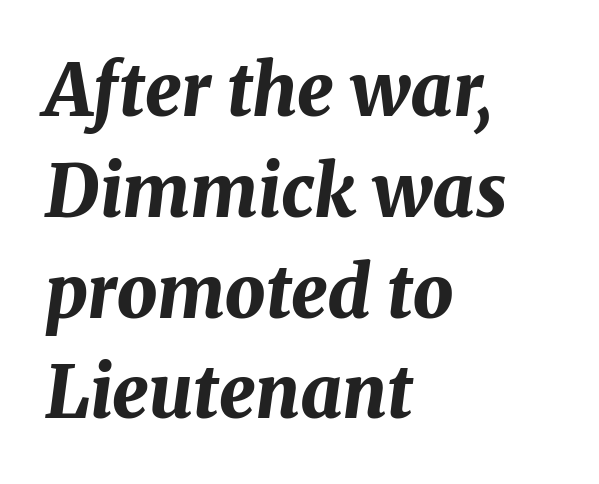
The image shows 72 px bold type, italic (leaning right); set left-aligned, normal line spacing (1.4x), normal letter spacing, not underlined; medium stroke contrast and a medium x-height.
